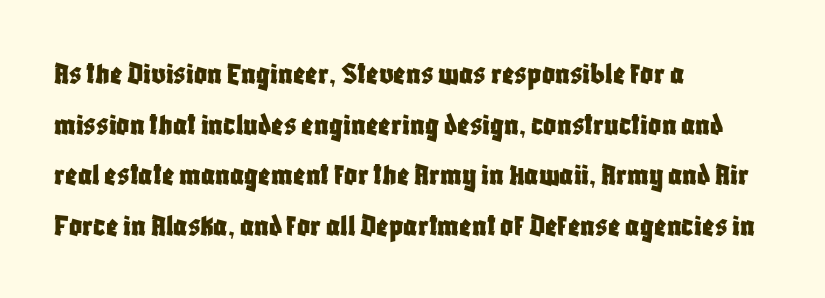
Q: Is the text italic (slanted)? A: No, it is upright.
Q: Is the typeface a serif or a sans-serif typeface? A: Sans-serif.
Q: Is the text underlined? A: No.
Q: How is the paragraph aligned? A: Left-aligned.
Q: Is the spacing between letters normal or unusually wide? A: Normal.
Q: Is the spacing between lines tight, normal or loose? A: Normal.
Q: Width (condensed, normal, or wide)? A: Condensed.
Q: Stroke contrast? A: Low.
Q: x-height? A: Large.
Q: Monospaced? A: No.
